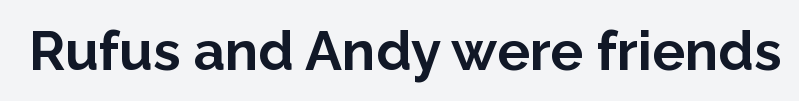
{"serif": "no", "italic": "no", "bold": "yes", "weight": "bold", "width": "normal", "stroke_contrast": "low", "x_height": "medium", "monospaced": "no", "underline": "no", "letter_spacing": "normal", "letter_spacing_em": 0.0, "glyph_px": 55}
